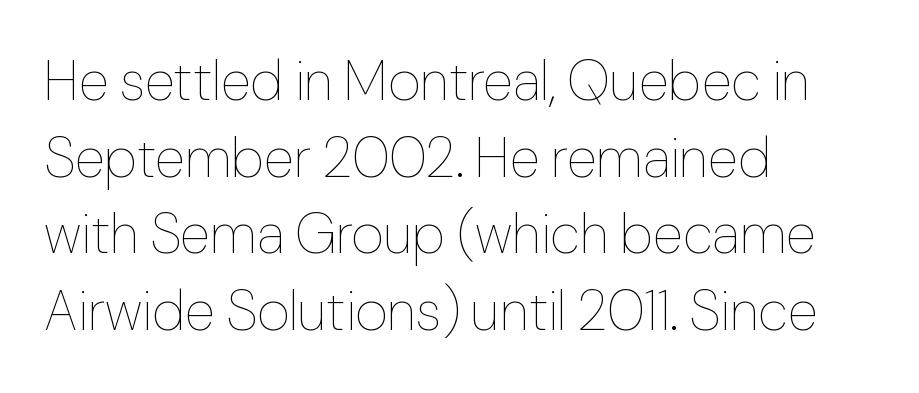
{"italic": "no", "bold": "no", "weight": "thin", "width": "normal", "stroke_contrast": "low", "x_height": "medium", "monospaced": "no", "underline": "no", "align": "left", "line_spacing": "normal", "line_spacing_ratio": 1.37, "letter_spacing": "normal", "letter_spacing_em": 0.0, "glyph_px": 56}
